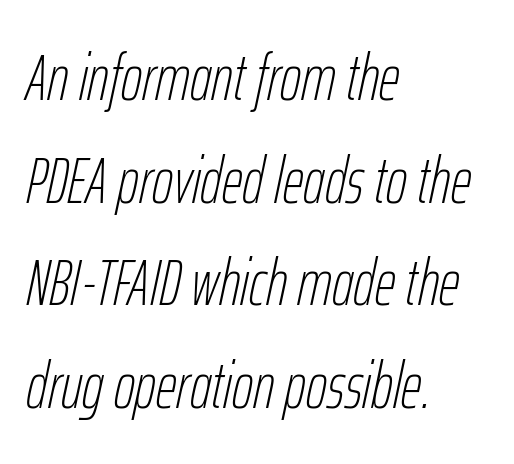
Tracking value appears to be zero — textbook default spacing. Tall strokes in this sample are angled rather than plumb. Visually the block forms a straight wall on the left and a jagged coastline on the right. Spacing verdict: proportional, widths tailored to each character.
